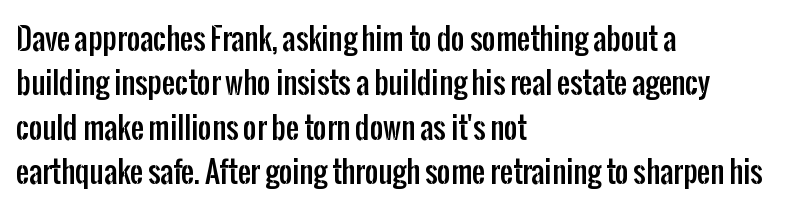
The image shows 29 px condensed sans-serif type, upright; set left-aligned, normal line spacing (1.53x), normal letter spacing, not underlined; low stroke contrast and a medium x-height.
